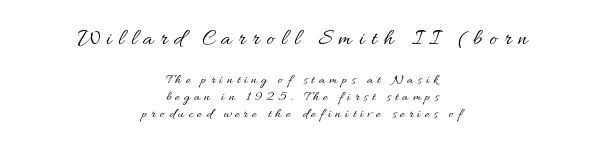
{"bold": "no", "underline": "no", "align": "center", "line_spacing_ratio": 1.21, "letter_spacing": "wide", "letter_spacing_em": 0.3, "larger_block": "first", "size_ratio": 1.64, "glyph_px": 23}
